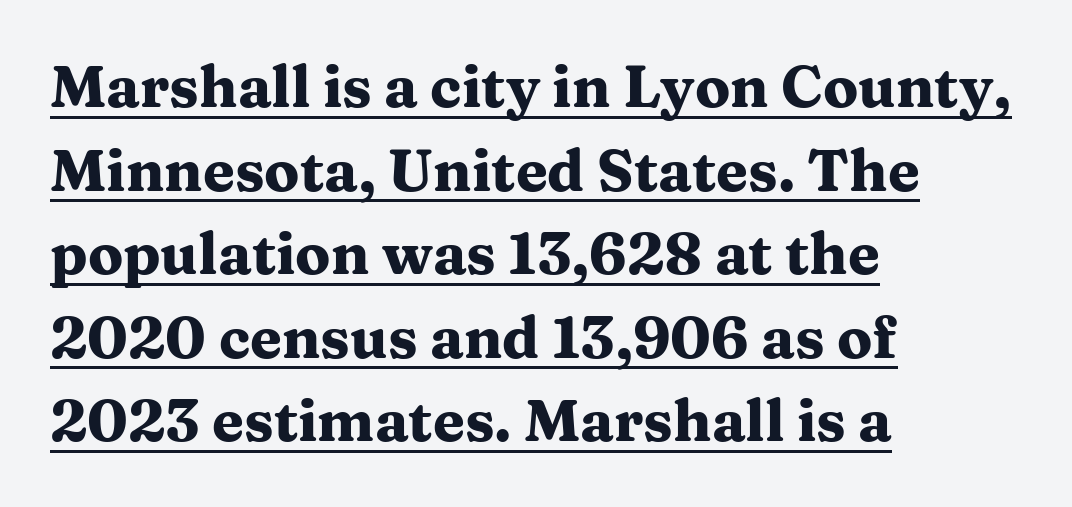
Q: Is the text bold? A: Yes.
Q: Is the text italic (slanted)? A: No, it is upright.
Q: Is the typeface a serif or a sans-serif typeface? A: Serif.
Q: Is the text underlined? A: Yes.
Q: How is the paragraph aligned? A: Left-aligned.
Q: Is the spacing between letters normal or unusually wide? A: Normal.
Q: Is the spacing between lines tight, normal or loose? A: Normal.
Q: Width (condensed, normal, or wide)? A: Wide.
Q: Stroke contrast? A: Medium.
Q: x-height? A: Medium.
Q: Monospaced? A: No.
